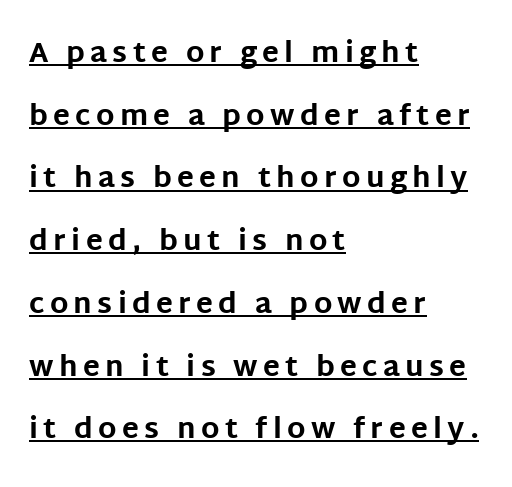
{"serif": "no", "italic": "no", "bold": "yes", "weight": "bold", "width": "normal", "stroke_contrast": "low", "x_height": "large", "monospaced": "no", "underline": "yes", "align": "left", "line_spacing": "loose", "line_spacing_ratio": 2.24, "glyph_px": 28}
